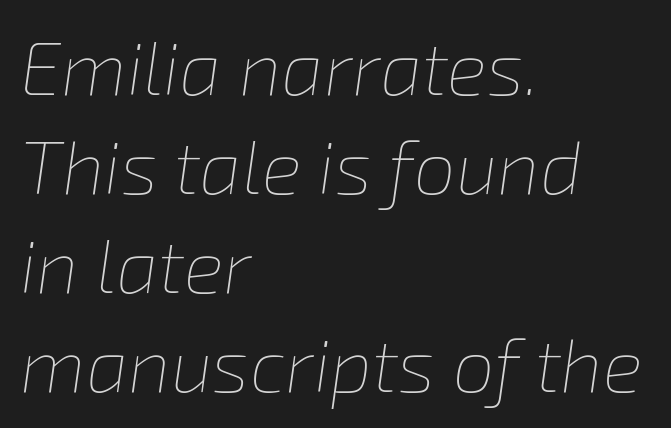
The image shows 75 px thin type, italic (leaning right); set left-aligned, normal line spacing (1.32x), normal letter spacing, not underlined; low stroke contrast and a medium x-height.
